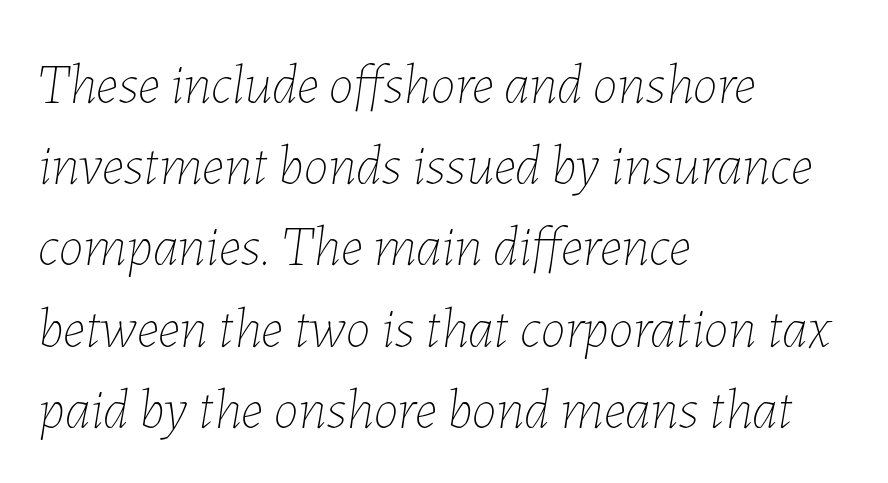
Honestly, there is no underline to notice here at all. The lines sit at an ordinary, default distance from one another. Note the varied advance widths — an 'i' is clearly narrower than an 'm'. The letters are slanted; this is an italic face. No letter is thick-stroked: the sample isn't bold.
